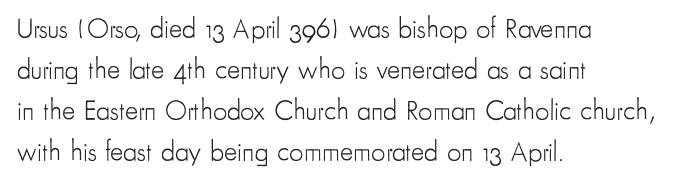
The image shows 28 px light, condensed sans-serif type, upright; set left-aligned, normal line spacing (1.46x), normal letter spacing, not underlined; low stroke contrast and a small x-height.
